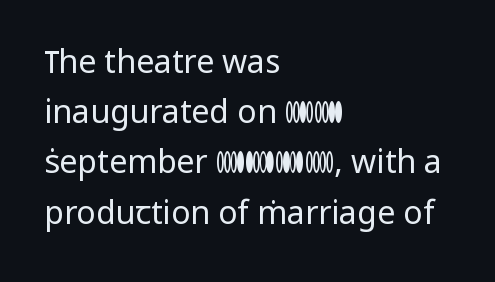
Q: Is the text bold? A: No.
Q: Is the text italic (slanted)? A: No, it is upright.
Q: Is the typeface a serif or a sans-serif typeface? A: Sans-serif.
Q: Is the text underlined? A: No.
Q: How is the paragraph aligned? A: Left-aligned.
Q: Is the spacing between letters normal or unusually wide? A: Normal.
Q: Is the spacing between lines tight, normal or loose? A: Normal.
Q: Width (condensed, normal, or wide)? A: Normal.
Q: Stroke contrast? A: Low.
Q: x-height? A: Medium.
Q: Monospaced? A: No.
